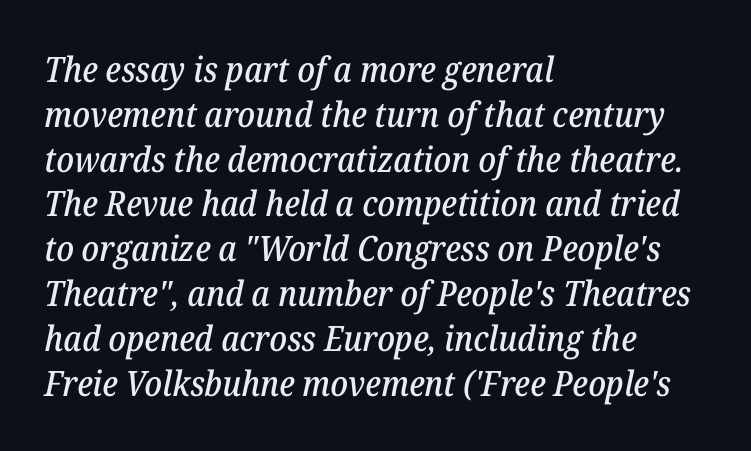
The image shows 35 px serif type, italic (leaning right); set left-aligned, normal line spacing (1.28x), normal letter spacing, not underlined; low stroke contrast and a medium x-height.
